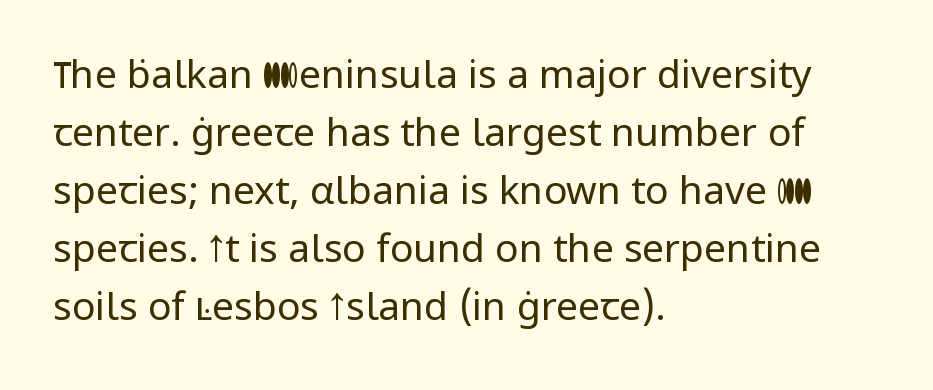
{"serif": "no", "italic": "no", "bold": "no", "weight": "regular", "width": "normal", "stroke_contrast": "low", "x_height": "medium", "monospaced": "no", "underline": "no", "align": "left", "line_spacing": "normal", "line_spacing_ratio": 1.49, "letter_spacing": "normal", "letter_spacing_em": 0.0, "glyph_px": 39}
